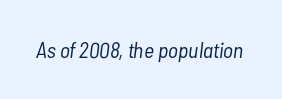
Quick note: italic. The strip under each line holds only bare page. Heft: none added — not bold. Does extra space separate the letters? No, they use regular spacing.
